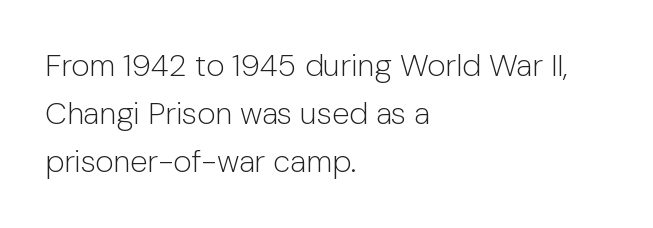
{"serif": "no", "italic": "no", "bold": "no", "weight": "light", "width": "normal", "stroke_contrast": "low", "x_height": "medium", "monospaced": "no", "underline": "no", "align": "left", "line_spacing": "normal", "line_spacing_ratio": 1.55, "letter_spacing": "normal", "letter_spacing_em": 0.0, "glyph_px": 31}
